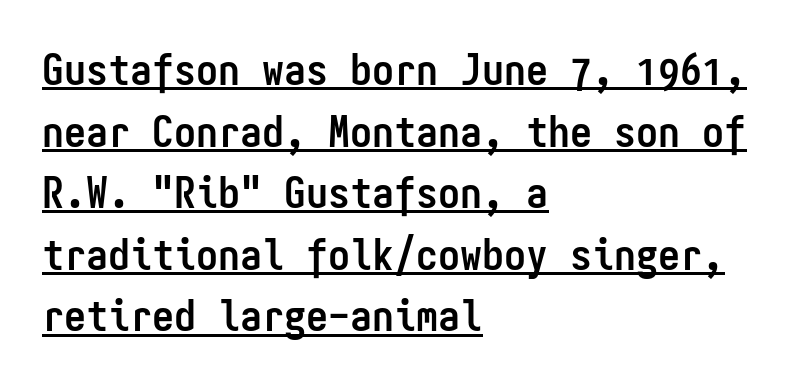
Q: Is the text bold? A: Yes.
Q: Is the text italic (slanted)? A: No, it is upright.
Q: Is the typeface a serif or a sans-serif typeface? A: Sans-serif.
Q: Is the text underlined? A: Yes.
Q: How is the paragraph aligned? A: Left-aligned.
Q: Is the spacing between letters normal or unusually wide? A: Normal.
Q: Is the spacing between lines tight, normal or loose? A: Normal.
Q: Width (condensed, normal, or wide)? A: Condensed.
Q: Stroke contrast? A: Low.
Q: x-height? A: Medium.
Q: Monospaced? A: Yes.
